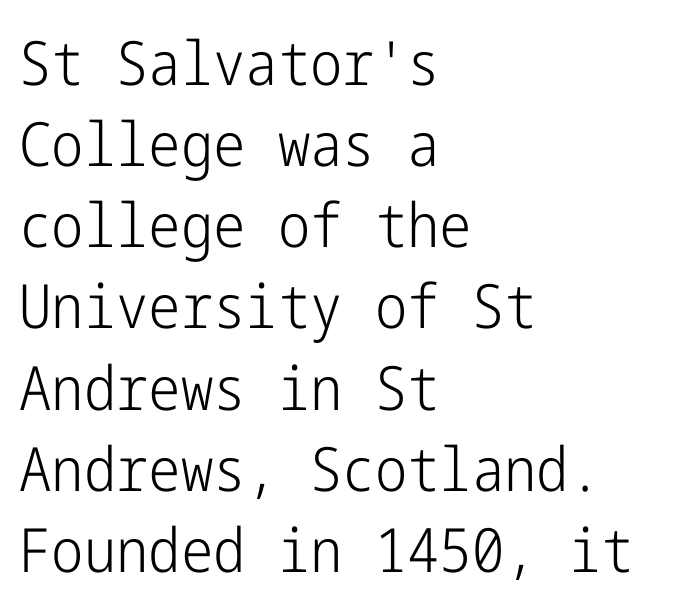
Q: Is the text bold? A: No.
Q: Is the text italic (slanted)? A: No, it is upright.
Q: Is the typeface a serif or a sans-serif typeface? A: Sans-serif.
Q: Is the text underlined? A: No.
Q: How is the paragraph aligned? A: Left-aligned.
Q: Is the spacing between letters normal or unusually wide? A: Normal.
Q: Is the spacing between lines tight, normal or loose? A: Normal.
Q: Width (condensed, normal, or wide)? A: Condensed.
Q: Stroke contrast? A: Low.
Q: x-height? A: Medium.
